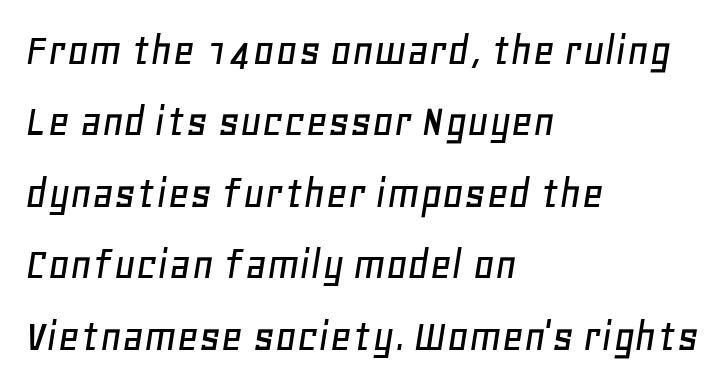
Q: Is the text italic (slanted)? A: Yes, it leans right by about 11 degrees.
Q: Is the text underlined? A: No.
Q: How is the paragraph aligned? A: Left-aligned.
Q: Is the spacing between letters normal or unusually wide? A: Normal.
Q: Is the spacing between lines tight, normal or loose? A: Normal.
Q: Width (condensed, normal, or wide)? A: Normal.
Q: Stroke contrast? A: Low.
Q: x-height? A: Large.
Q: Monospaced? A: No.
